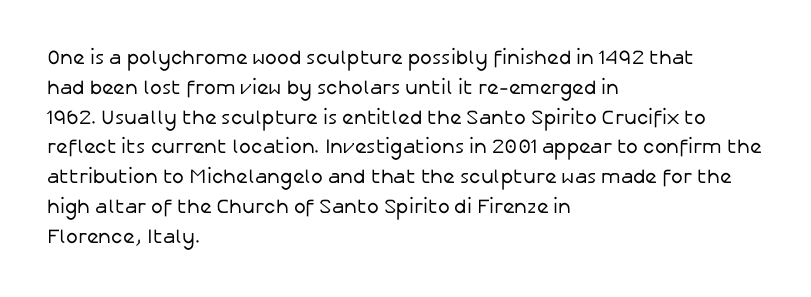
The image shows 20 px text type, upright; set left-aligned, normal line spacing (1.49x), normal letter spacing, not underlined.
